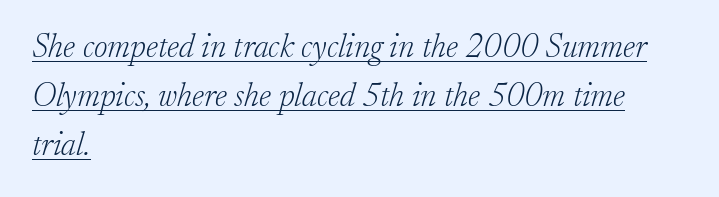
Observe the serifs anchoring each vertical stroke in this sample. Ink coverage per letter is moderate at most. Short and long lines alike share a common starting point at left. The type is set solid horizontally, with unmodified tracking. Does a line run under the words? Yes, clearly. You can tell it's italic because the verticals aren't actually vertical.
